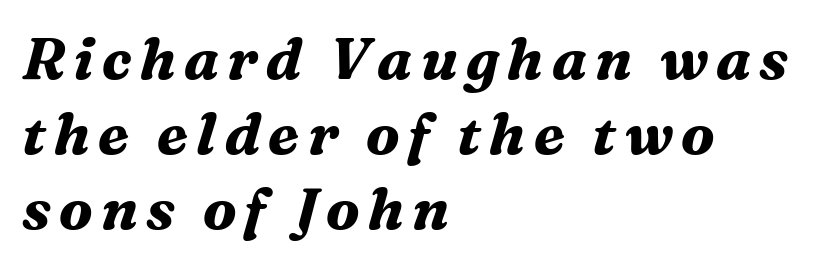
I'd describe the lettering as bold — thick and assertive. Varying glyph widths throughout — classic text-font behaviour. Each line starts at the same left margin while the right side varies. Clear beneath every line of the passage. Serifs: yes, visible at the terminals of the letterforms.
